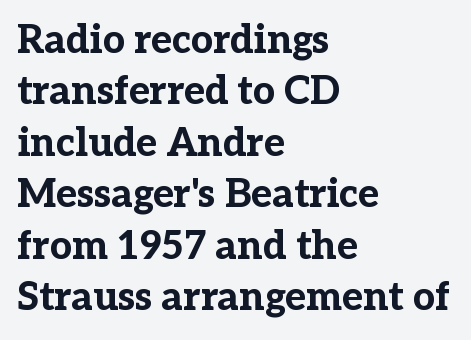
These lines sit exactly where default settings would place them. Casual observation: everything's shoved over to the left. The specimen omits any rule beneath the text block's lines. The letters advance in unequal steps, a hallmark of proportional type. Yep, those are serifs on the letters. Italic? Not at all — the glyphs are vertical.
